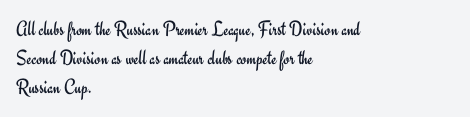
The image shows 21 px text type; set left-aligned, normal line spacing (1.37x), normal letter spacing, not underlined.
